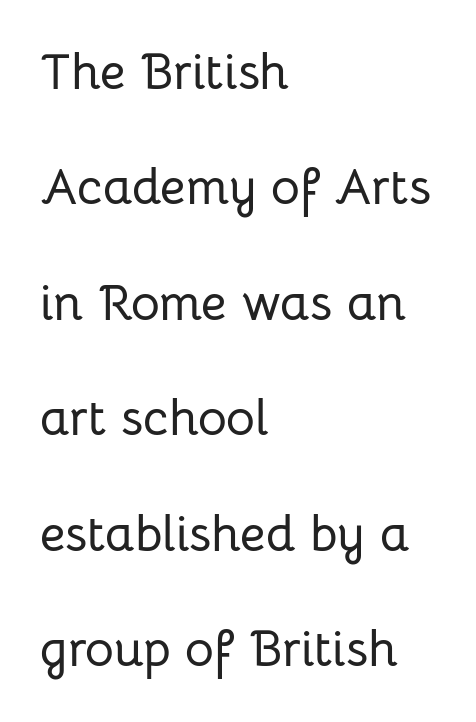
This rendering uses left alignment, leaving the right contour irregular. The foot of each line stays bare and open. Letterform terminals end flat and unadorned throughout the passage. The lettering stays uniformly vertical, giving the passage a roman look. Nobody touched the tracking dial on this one. Varying glyph widths throughout — classic text-font behaviour.
